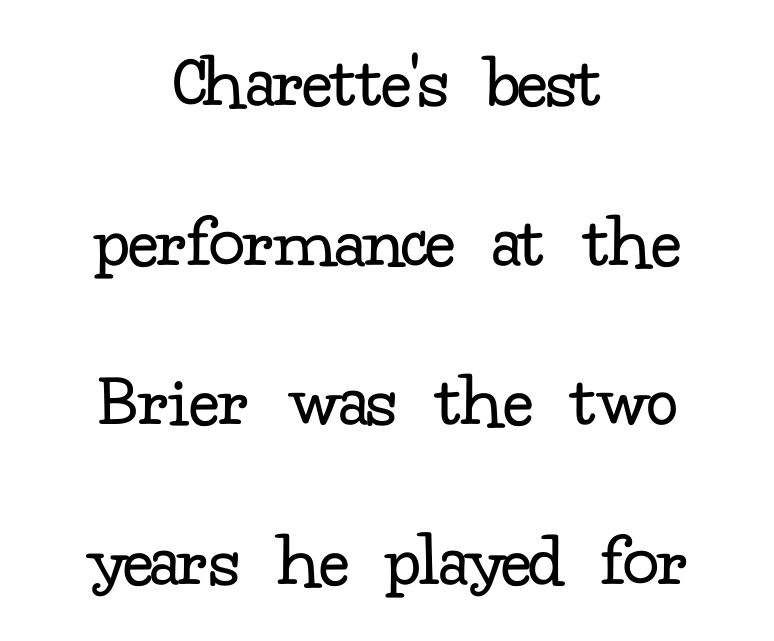
Q: Is the text bold? A: No.
Q: Is the text italic (slanted)? A: No, it is upright.
Q: Is the typeface a serif or a sans-serif typeface? A: Serif.
Q: Is the text underlined? A: No.
Q: How is the paragraph aligned? A: Centered.
Q: Is the spacing between letters normal or unusually wide? A: Normal.
Q: Is the spacing between lines tight, normal or loose? A: Loose.
Q: Width (condensed, normal, or wide)? A: Normal.
Q: Stroke contrast? A: Low.
Q: x-height? A: Small.
Q: Monospaced? A: No.
